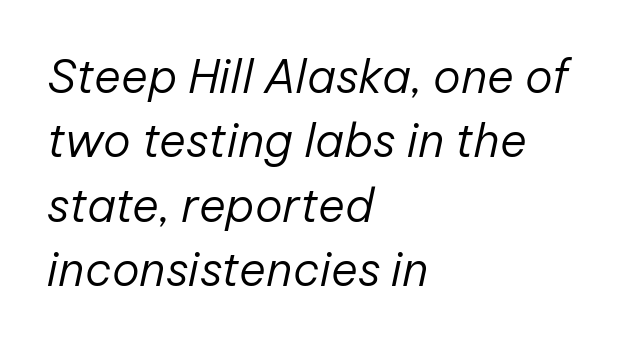
The image shows 46 px regular-weight type, italic (leaning right); set left-aligned, normal line spacing (1.4x), normal letter spacing, not underlined; low stroke contrast and a medium x-height.
